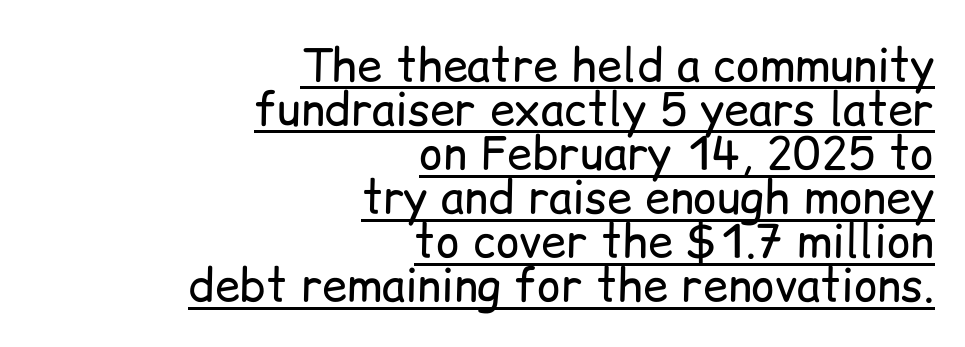
Letter spacing: default. Closely set lines give the paragraph a compact silhouette. Is this a heavy cut? Hardly; it is regular or lighter. The paragraph has a hard right edge and a soft left edge. Caption: lettering with a line underneath. Look at the bottom of the vertical strokes: they stop flat, with no serifs.
